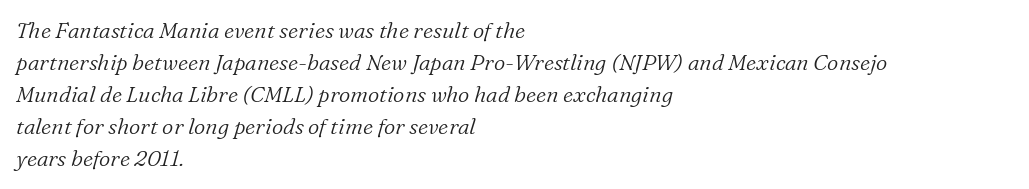
The image shows 22 px text type, italic (leaning right); set left-aligned, normal line spacing (1.46x), normal letter spacing, not underlined.
